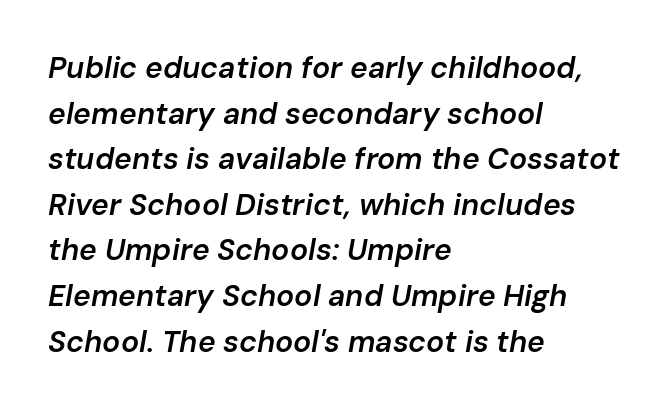
{"italic": "yes", "lean": "right", "slant_degrees": 10, "bold": "semi", "weight": "semibold", "width": "normal", "stroke_contrast": "low", "x_height": "medium", "monospaced": "no", "underline": "no", "align": "left", "line_spacing": "normal", "line_spacing_ratio": 1.52, "letter_spacing": "normal", "letter_spacing_em": 0.0, "glyph_px": 30}
